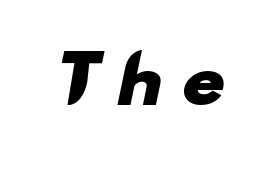
The face used here is proportionally spaced, like ordinary book or web type. This rendering employs a face without finishing strokes, i.e., a sans-serif. Observe the wide spacing: letters keep a clear distance from each other. I'd describe the lettering as bold — thick and assertive.
